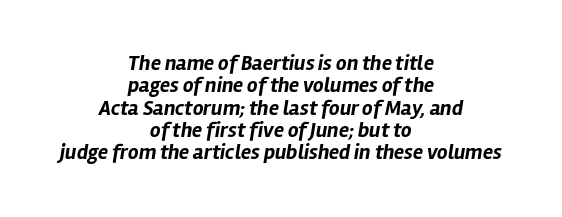
{"italic": "yes", "lean": "right", "slant_degrees": 12, "bold": "yes", "underline": "no", "align": "center", "line_spacing": "tight", "line_spacing_ratio": 1.06, "letter_spacing": "normal", "letter_spacing_em": 0.0, "glyph_px": 21}
